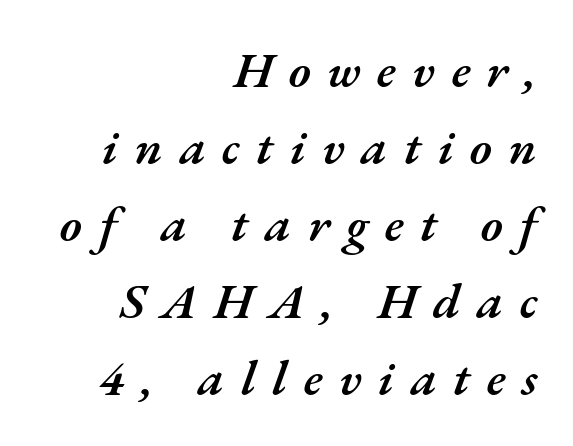
Moderately thickened strokes mark this as semibold type. The space beneath each line is pristine and unruled. The type is letterspaced generously, with wide tracking. These lines are rendered in a variable-pitch font. Would a proofreader flag this as italicized? Yes.
